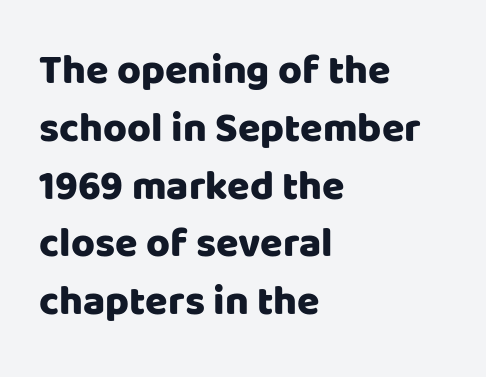
Q: Is the text italic (slanted)? A: No, it is upright.
Q: Is the typeface a serif or a sans-serif typeface? A: Sans-serif.
Q: Is the text underlined? A: No.
Q: How is the paragraph aligned? A: Left-aligned.
Q: Is the spacing between letters normal or unusually wide? A: Normal.
Q: Is the spacing between lines tight, normal or loose? A: Normal.
Q: Width (condensed, normal, or wide)? A: Normal.
Q: Stroke contrast? A: Low.
Q: x-height? A: Large.
Q: Monospaced? A: No.
